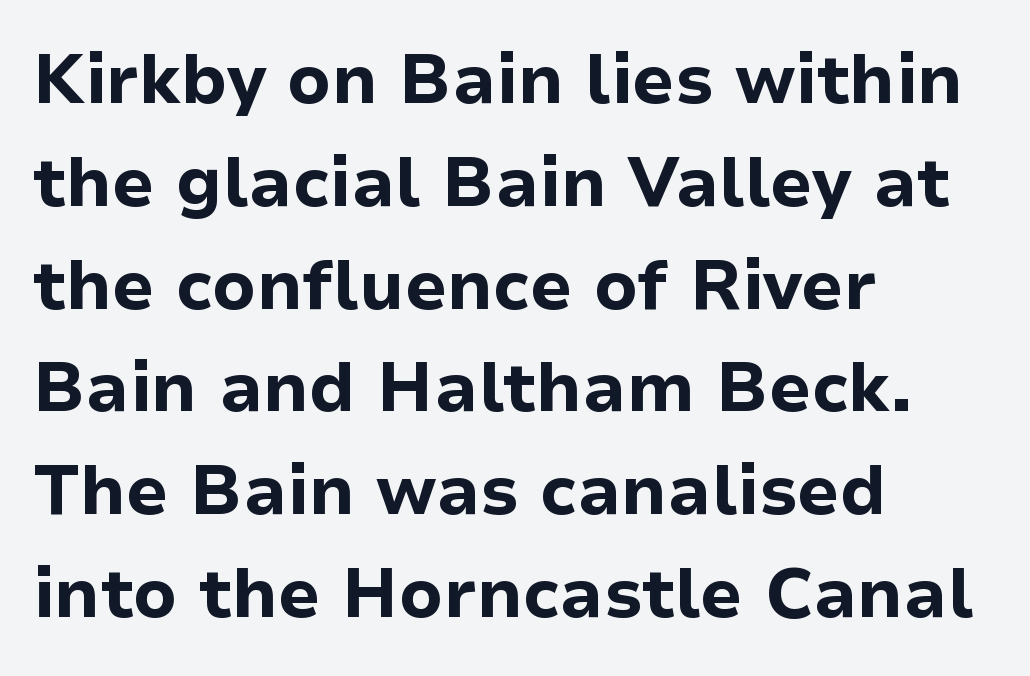
The image shows 69 px bold sans-serif type, upright; set left-aligned, normal line spacing (1.49x), normal letter spacing, not underlined; low stroke contrast and a medium x-height.
